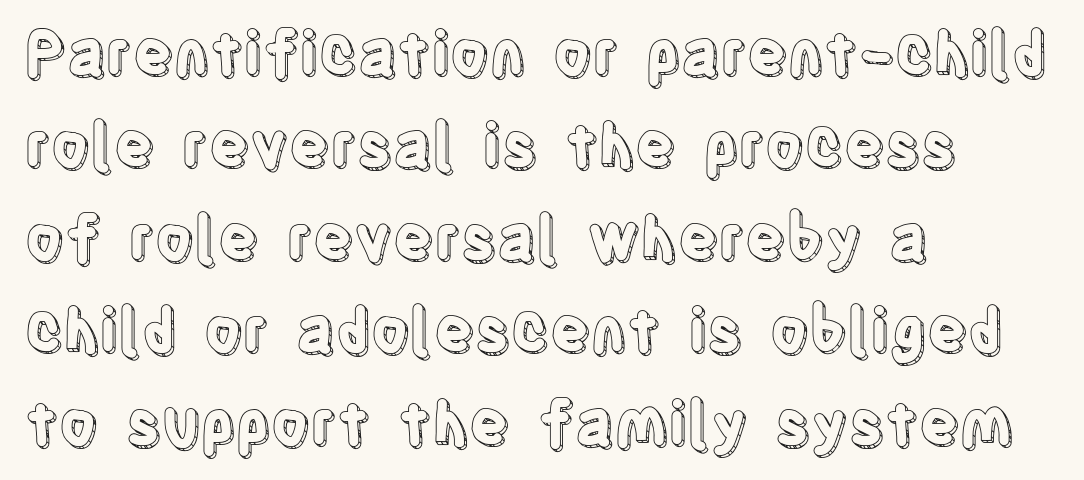
The image shows 60 px condensed type, upright; set left-aligned, normal line spacing (1.54x), normal letter spacing, not underlined; a large x-height.
